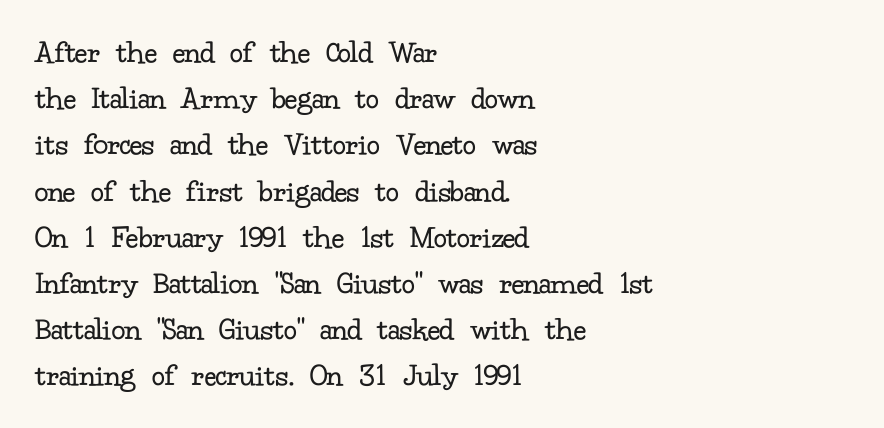
The image shows 33 px regular-weight serif type, upright; set left-aligned, normal line spacing (1.4x), normal letter spacing, not underlined; low stroke contrast and a small x-height.
